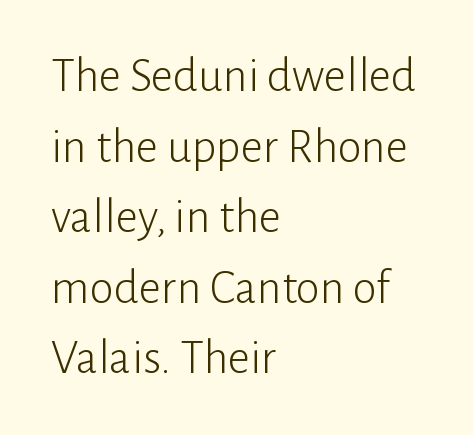
The image shows 49 px light sans-serif type, upright; set left-aligned, normal line spacing (1.44x), normal letter spacing, not underlined; low stroke contrast and a medium x-height.
